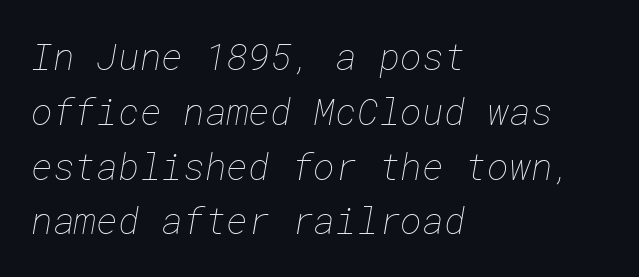
The font is comparable to plain body text, perhaps lighter. Caption: multi-line text, flush left, ragged right. How are the letters spaced? Ordinarily, with no added tracking. Descender tails drop into unmarked territory. Regular leading.
